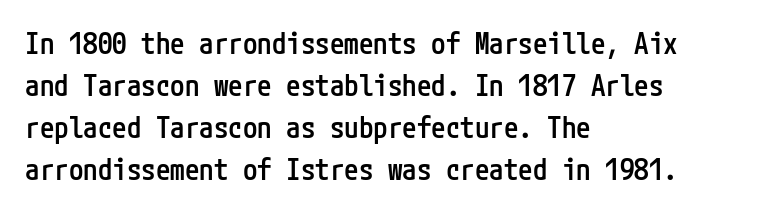
The specimen reads as upright at a glance. I'd call this a sans setting — the letters go barefoot. Between one letter and the next there's only the usual sliver of space. Leading: standard. Typeset ragged right — the left edge is the straight one.
